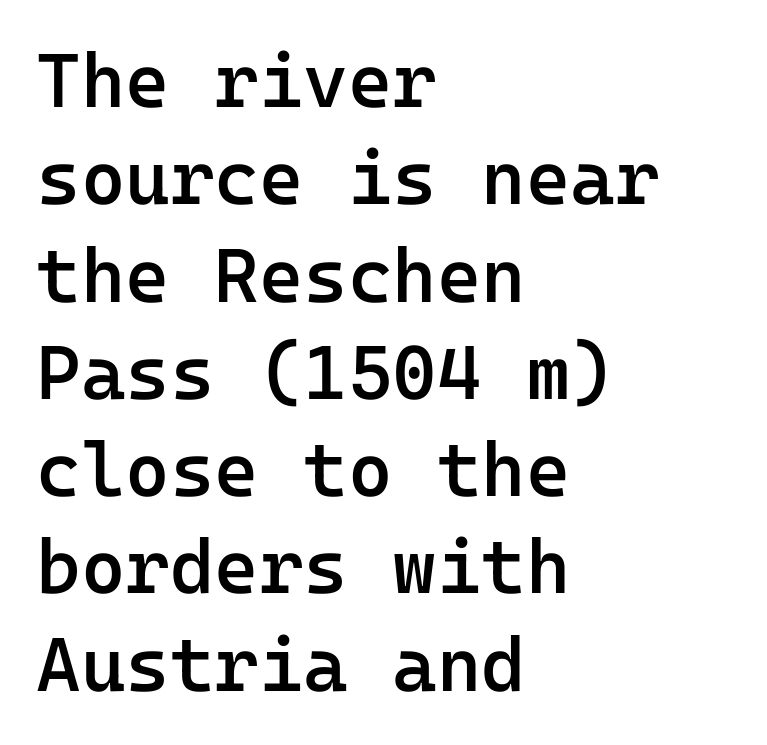
The image shows 76 px semibold sans-serif type, upright, monospaced; set left-aligned, normal line spacing (1.28x), normal letter spacing, not underlined; low stroke contrast and a medium x-height.
